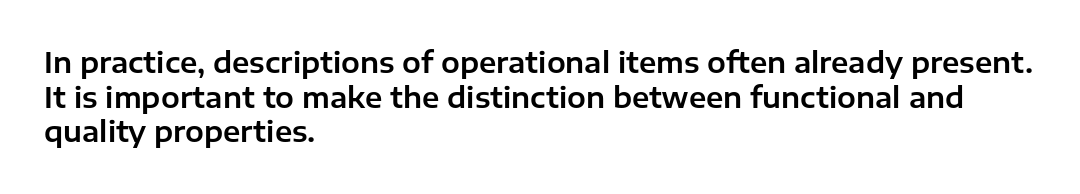
Q: Is the text italic (slanted)? A: No, it is upright.
Q: Is the typeface a serif or a sans-serif typeface? A: Sans-serif.
Q: Is the text underlined? A: No.
Q: How is the paragraph aligned? A: Left-aligned.
Q: Is the spacing between letters normal or unusually wide? A: Normal.
Q: Width (condensed, normal, or wide)? A: Normal.
Q: Stroke contrast? A: Low.
Q: x-height? A: Medium.
Q: Monospaced? A: No.
